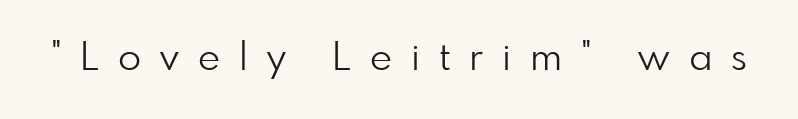
The face used here is proportionally spaced, like ordinary book or web type. Is the letter spacing exaggerated? Yes — the characters are pushed far apart. The text was rendered using a sans face with plain stroke endings. The lettering stays uniformly vertical, giving the passage a roman look. On a weight scale, this lands at 450 or below.
